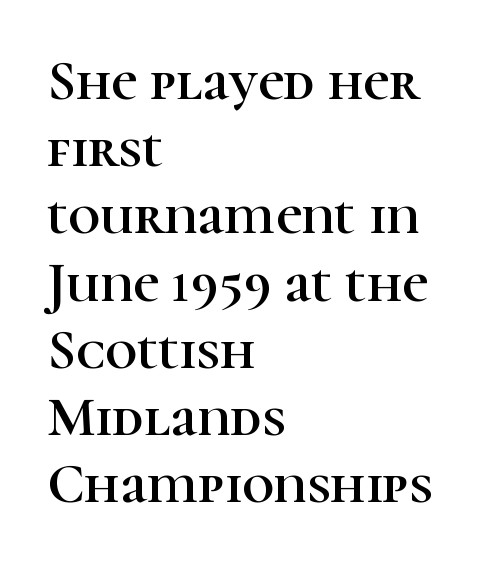
Q: Is the text italic (slanted)? A: No, it is upright.
Q: Is the typeface a serif or a sans-serif typeface? A: Serif.
Q: Is the text underlined? A: No.
Q: How is the paragraph aligned? A: Left-aligned.
Q: Is the spacing between letters normal or unusually wide? A: Normal.
Q: Width (condensed, normal, or wide)? A: Normal.
Q: Stroke contrast? A: High.
Q: x-height? A: Medium.
Q: Monospaced? A: No.
